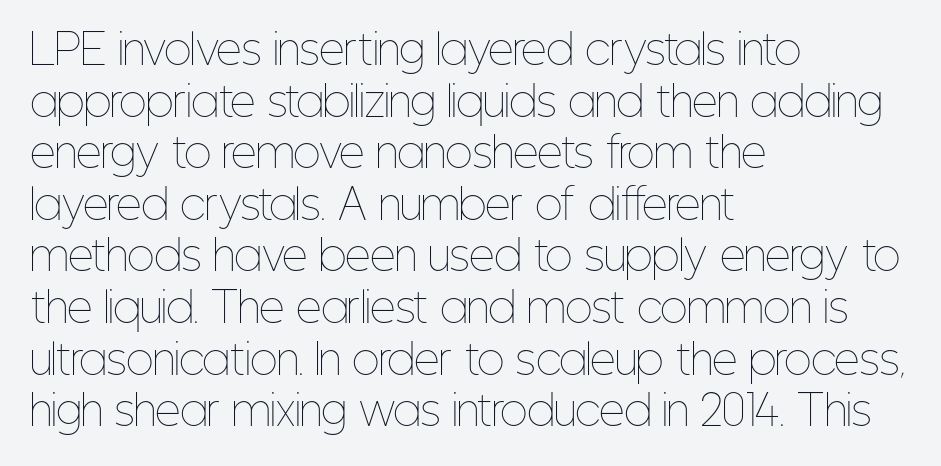
A bare baseline throughout the passage. The gaps between neighbouring characters are ordinary and unremarkable. Weight: not bold — regular or lighter. Spacing verdict: proportional, widths tailored to each character. The letters stand straight up with perfectly vertical stems.
